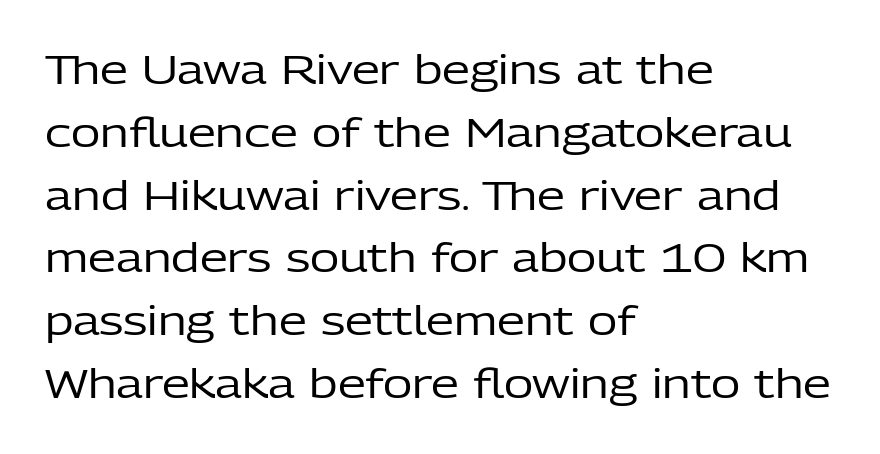
Q: Is the text bold? A: No.
Q: Is the text italic (slanted)? A: No, it is upright.
Q: Is the typeface a serif or a sans-serif typeface? A: Sans-serif.
Q: Is the text underlined? A: No.
Q: How is the paragraph aligned? A: Left-aligned.
Q: Is the spacing between letters normal or unusually wide? A: Normal.
Q: Is the spacing between lines tight, normal or loose? A: Normal.
Q: Width (condensed, normal, or wide)? A: Normal.
Q: Stroke contrast? A: Low.
Q: x-height? A: Medium.
Q: Monospaced? A: No.
